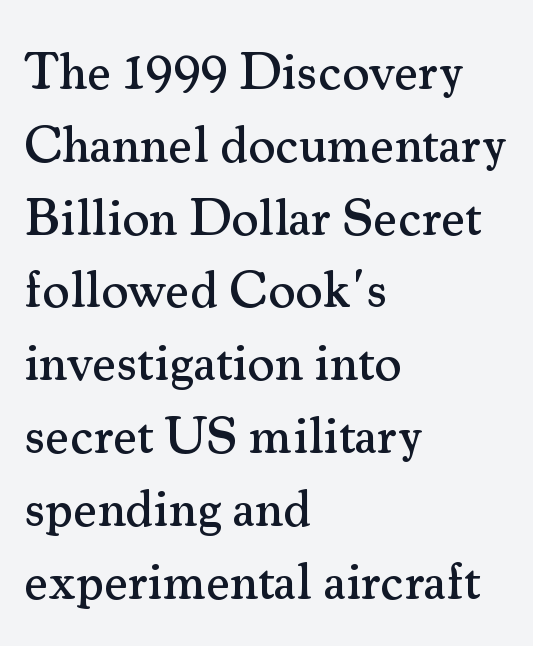
Each letter's strokes conclude with small projecting serifs. The setting favours the left margin, as ordinary paragraphs usually do. Posture: straight, roman, zero tilt. Tracking value appears to be zero — textbook default spacing. Spacing verdict: proportional, widths tailored to each character.
